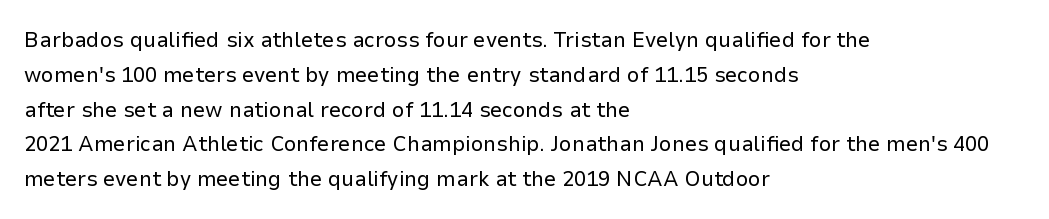
The image shows 22 px text type, upright; set left-aligned, normal line spacing (1.58x), normal letter spacing, not underlined.
